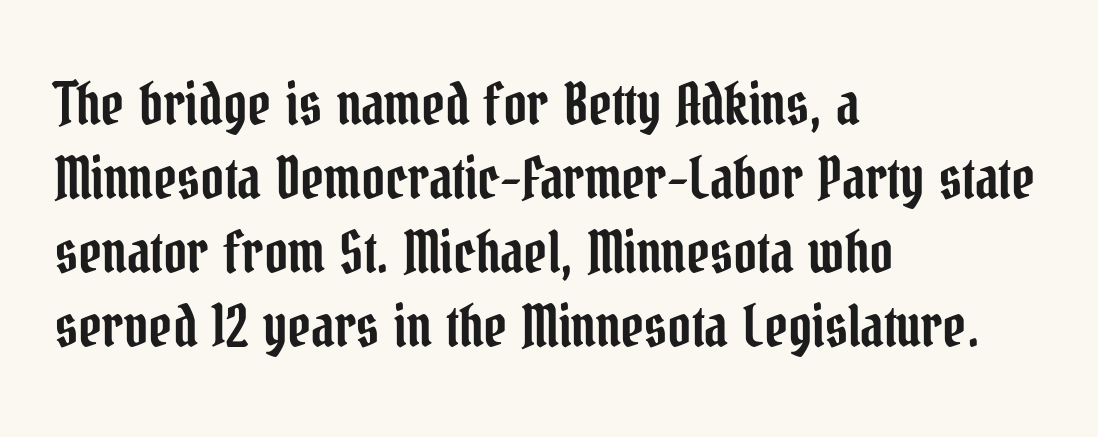
{"serif": "yes", "italic": "no", "width": "condensed", "stroke_contrast": "low", "x_height": "medium", "monospaced": "no", "underline": "no", "align": "left", "line_spacing": "normal", "line_spacing_ratio": 1.3, "letter_spacing": "normal", "letter_spacing_em": 0.0, "glyph_px": 57}
